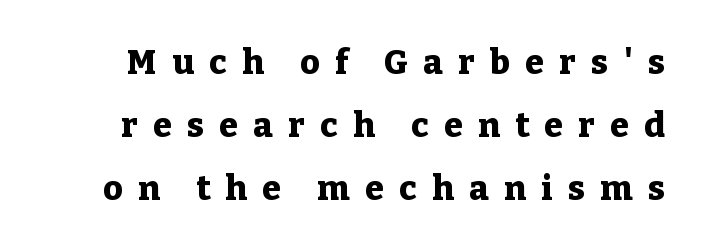
Q: Is the text bold? A: Yes.
Q: Is the text italic (slanted)? A: No, it is upright.
Q: Is the typeface a serif or a sans-serif typeface? A: Serif.
Q: Is the text underlined? A: No.
Q: Is the spacing between letters normal or unusually wide? A: Unusually wide.
Q: Width (condensed, normal, or wide)? A: Normal.
Q: Stroke contrast? A: Low.
Q: x-height? A: Medium.
Q: Monospaced? A: No.
